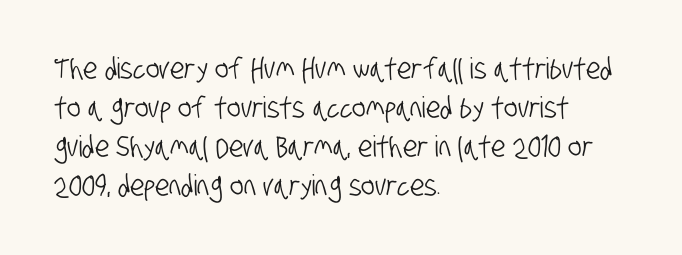
Line starts are locked; line ends wander. Regarding leading, the lines here are spaced in the standard way. Serif or sans? Sans — the stroke terminals are bare. The space directly below the letters is spotless. The horizontal fit of the characters is conventional and even.
